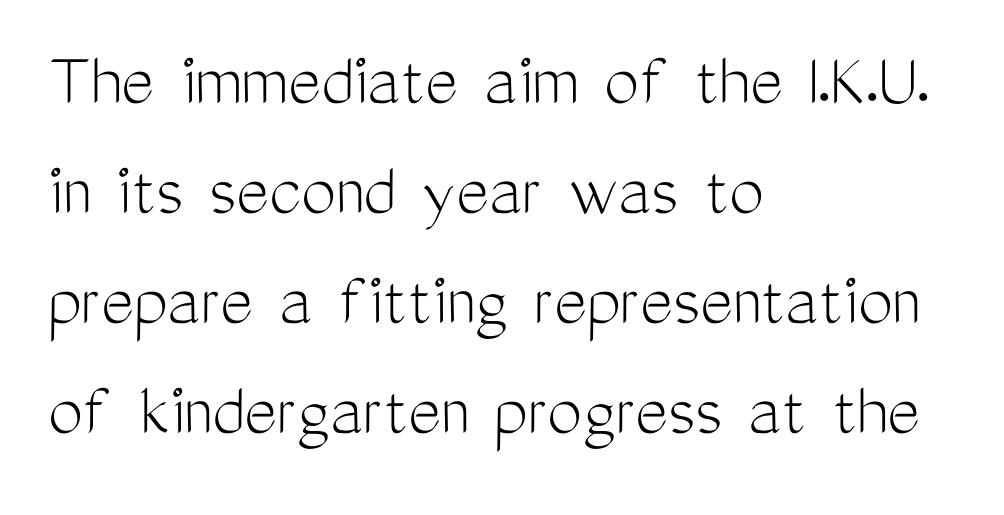
Think of a printed novel: that variable character pitch is what you see here. Honestly, the row spacing looks completely unremarkable. Honestly, the letter spacing is just normal — you wouldn't notice it. Horizontal alignment here is leftward, the default for most running prose. Serif or sans? Sans — the stroke terminals are bare.
